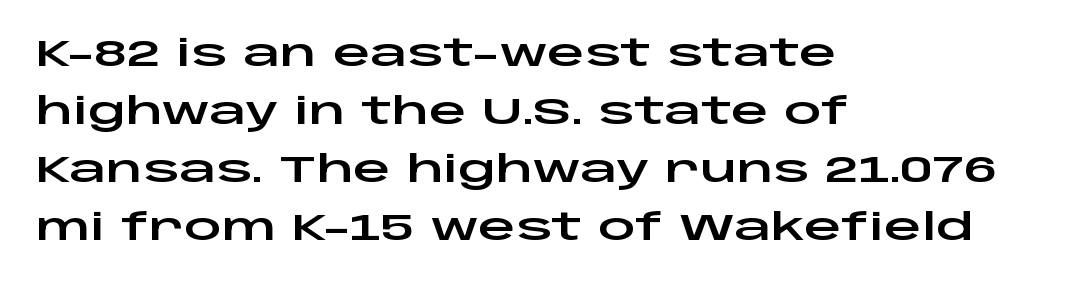
Q: Is the text italic (slanted)? A: No, it is upright.
Q: Is the typeface a serif or a sans-serif typeface? A: Sans-serif.
Q: Is the text underlined? A: No.
Q: How is the paragraph aligned? A: Left-aligned.
Q: Is the spacing between letters normal or unusually wide? A: Normal.
Q: Is the spacing between lines tight, normal or loose? A: Normal.
Q: Width (condensed, normal, or wide)? A: Wide.
Q: Stroke contrast? A: Low.
Q: x-height? A: Large.
Q: Monospaced? A: No.
